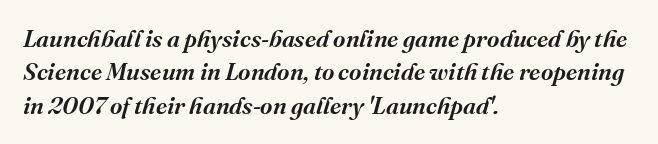
The image shows 24 px text type, italic (leaning right); set left-aligned, normal line spacing (1.39x), normal letter spacing, not underlined.
